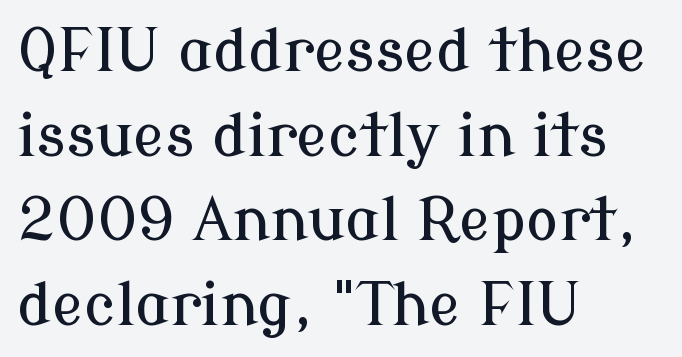
What stands out about the letter spacing? Nothing — it is the standard amount. Posture: upright roman. The rag falls on the right side of this text block. Proportional: the letters do not fall into vertical columns. Notice how descenders clear the ascenders below comfortably — that's standard leading. Unmarked baselines from the first word to the last.
